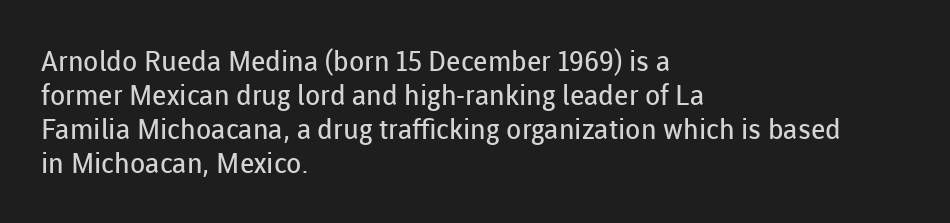
Q: Is the text bold? A: No.
Q: Is the text italic (slanted)? A: No, it is upright.
Q: Is the typeface a serif or a sans-serif typeface? A: Sans-serif.
Q: Is the text underlined? A: No.
Q: How is the paragraph aligned? A: Left-aligned.
Q: Is the spacing between letters normal or unusually wide? A: Normal.
Q: Width (condensed, normal, or wide)? A: Normal.
Q: Stroke contrast? A: Low.
Q: x-height? A: Medium.
Q: Monospaced? A: No.
